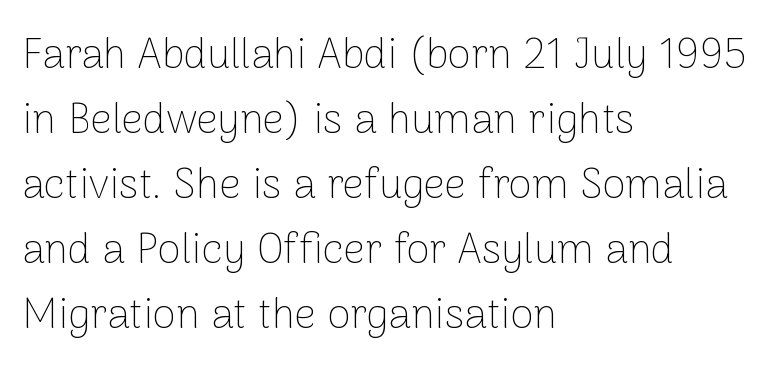
The image shows 42 px thin sans-serif type, upright; set left-aligned, normal line spacing (1.55x), normal letter spacing, not underlined; low stroke contrast and a medium x-height.
